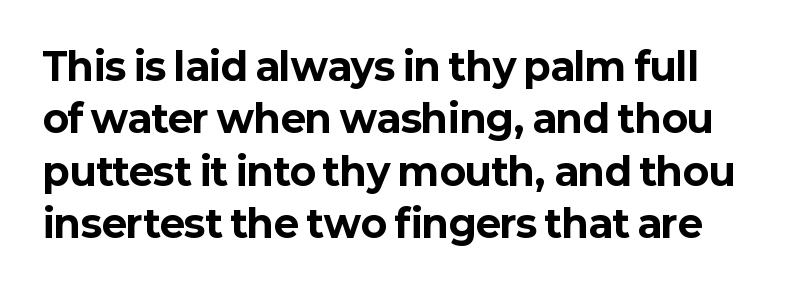
{"serif": "no", "italic": "no", "bold": "yes", "weight": "bold", "width": "normal", "stroke_contrast": "low", "x_height": "medium", "monospaced": "no", "underline": "no", "line_spacing": "normal", "line_spacing_ratio": 1.38, "letter_spacing": "normal", "letter_spacing_em": 0.0, "glyph_px": 38}
